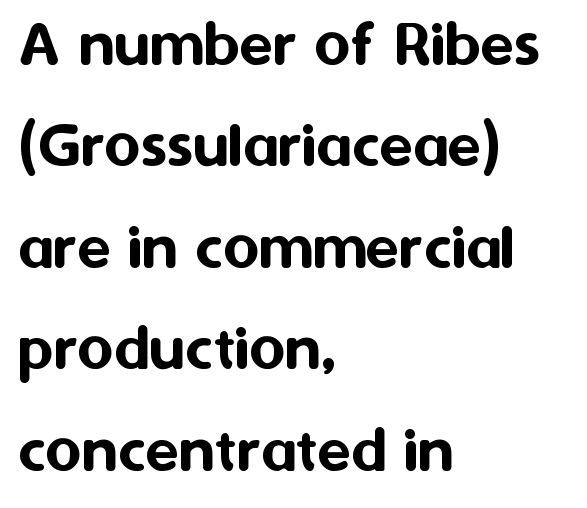
The passage shown is typeset with a sans-serif family. Notice how the passage keeps a crisp vertical edge on the left only. Underline: absent. Vertical spacing — default. What stands out about the letter spacing? Nothing — it is the standard amount.
